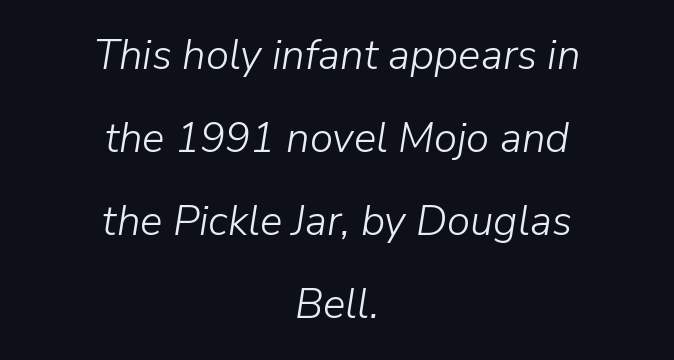
{"italic": "yes", "lean": "right", "slant_degrees": 9, "bold": "no", "weight": "light", "width": "normal", "stroke_contrast": "low", "x_height": "medium", "monospaced": "no", "underline": "no", "align": "center", "line_spacing": "loose", "line_spacing_ratio": 1.98, "letter_spacing": "normal", "letter_spacing_em": 0.0, "glyph_px": 42}
